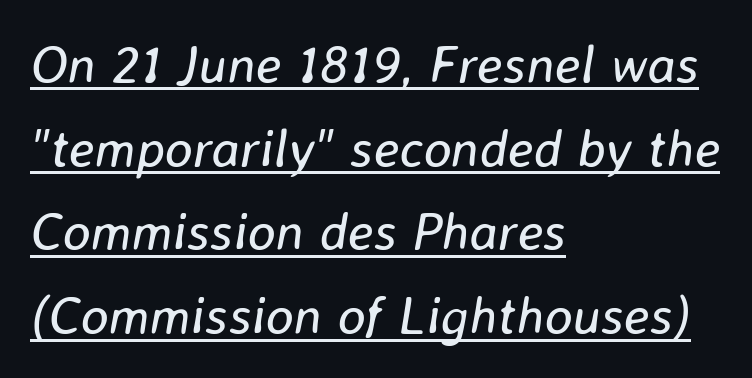
{"italic": "yes", "lean": "right", "slant_degrees": 8, "bold": "no", "weight": "regular", "width": "normal", "stroke_contrast": "low", "x_height": "medium", "monospaced": "no", "underline": "yes", "align": "left", "line_spacing": "normal", "line_spacing_ratio": 1.58, "letter_spacing": "normal", "letter_spacing_em": 0.0, "glyph_px": 53}
